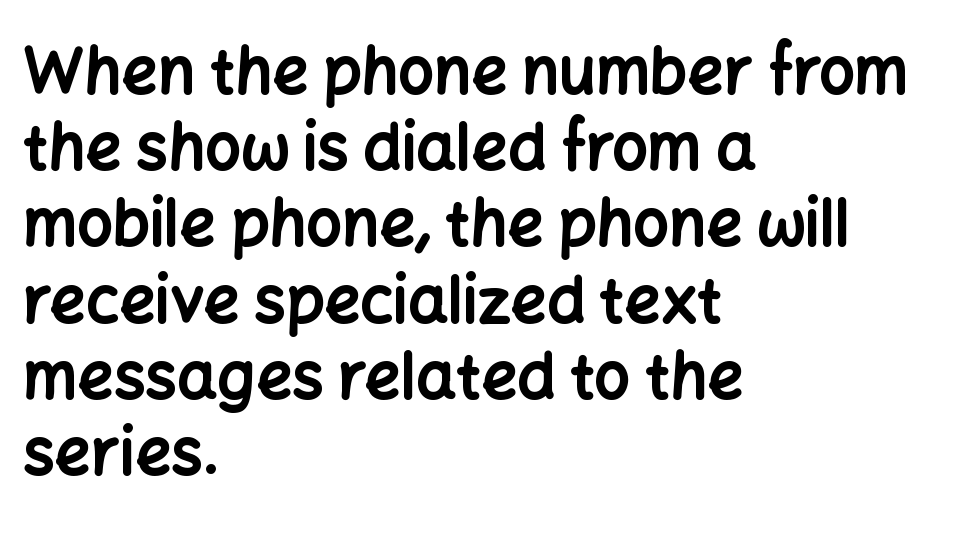
{"serif": "no", "italic": "no", "bold": "yes", "weight": "bold", "width": "normal", "stroke_contrast": "low", "x_height": "medium", "monospaced": "no", "underline": "no", "align": "left", "line_spacing_ratio": 1.21, "letter_spacing": "normal", "letter_spacing_em": 0.0, "glyph_px": 63}
